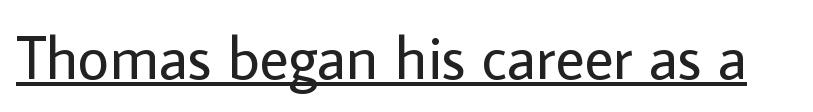
{"serif": "no", "italic": "no", "bold": "no", "weight": "regular", "width": "normal", "stroke_contrast": "low", "x_height": "medium", "monospaced": "no", "underline": "yes", "letter_spacing": "normal", "letter_spacing_em": 0.0, "glyph_px": 61}
